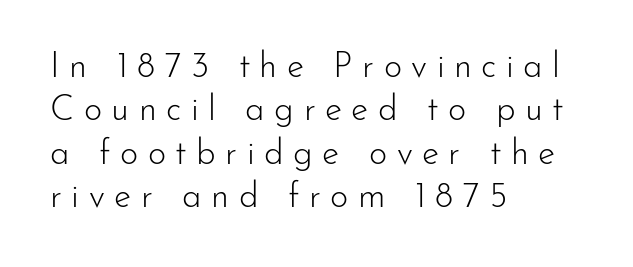
Q: Is the text bold? A: No.
Q: Is the text italic (slanted)? A: No, it is upright.
Q: Is the typeface a serif or a sans-serif typeface? A: Sans-serif.
Q: Is the text underlined? A: No.
Q: How is the paragraph aligned? A: Left-aligned.
Q: Is the spacing between letters normal or unusually wide? A: Unusually wide.
Q: Width (condensed, normal, or wide)? A: Normal.
Q: Stroke contrast? A: Low.
Q: x-height? A: Small.
Q: Monospaced? A: No.
